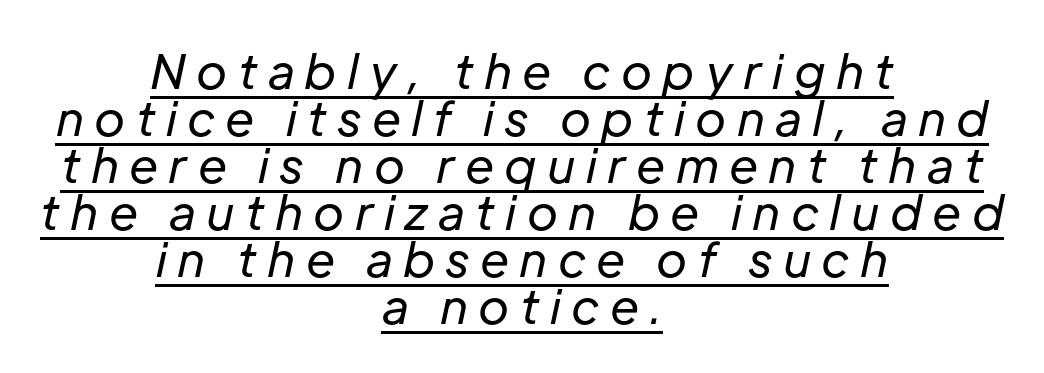
Q: Is the text bold? A: No.
Q: Is the text italic (slanted)? A: Yes, it leans right by about 12 degrees.
Q: Is the text underlined? A: Yes.
Q: How is the paragraph aligned? A: Centered.
Q: Is the spacing between letters normal or unusually wide? A: Unusually wide.
Q: Is the spacing between lines tight, normal or loose? A: Tight.
Q: Width (condensed, normal, or wide)? A: Normal.
Q: Stroke contrast? A: Low.
Q: x-height? A: Medium.
Q: Monospaced? A: No.
